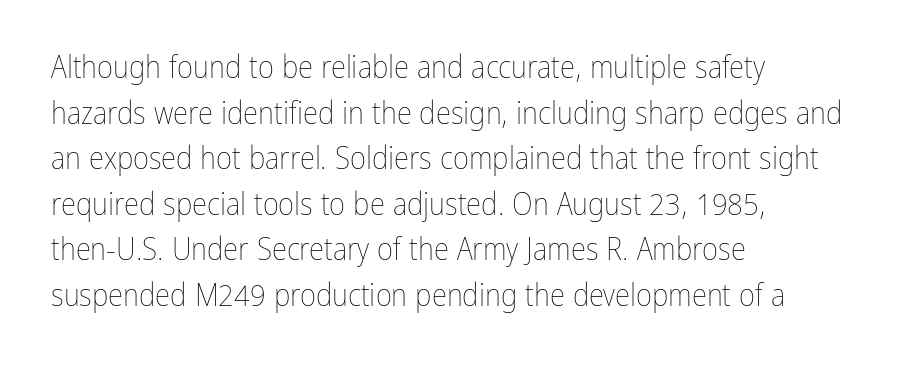
{"italic": "no", "bold": "no", "weight": "thin", "width": "condensed", "stroke_contrast": "low", "x_height": "medium", "monospaced": "no", "underline": "no", "align": "left", "line_spacing": "normal", "line_spacing_ratio": 1.47, "letter_spacing": "normal", "letter_spacing_em": 0.0, "glyph_px": 31}
